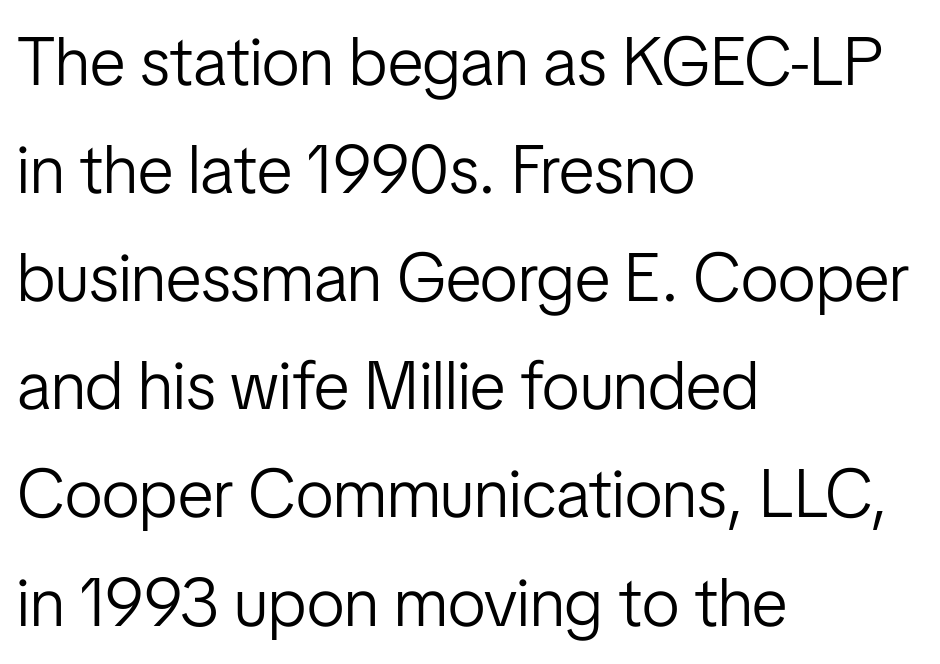
{"serif": "no", "italic": "no", "bold": "no", "weight": "light", "width": "condensed", "stroke_contrast": "low", "x_height": "medium", "monospaced": "no", "underline": "no", "align": "left", "line_spacing": "normal", "line_spacing_ratio": 1.59, "letter_spacing": "normal", "letter_spacing_em": 0.0, "glyph_px": 68}
